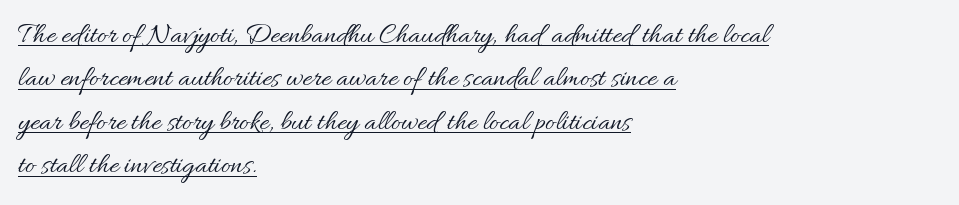
{"bold": "no", "weight": "regular", "width": "normal", "stroke_contrast": "medium", "x_height": "small", "monospaced": "no", "underline": "yes", "align": "left", "line_spacing": "normal", "line_spacing_ratio": 1.5, "letter_spacing": "normal", "letter_spacing_em": 0.0, "glyph_px": 29}
